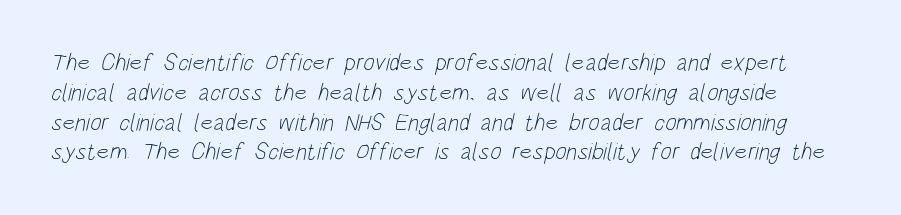
Q: Is the text bold? A: No.
Q: Is the text underlined? A: No.
Q: Is the spacing between letters normal or unusually wide? A: Normal.
